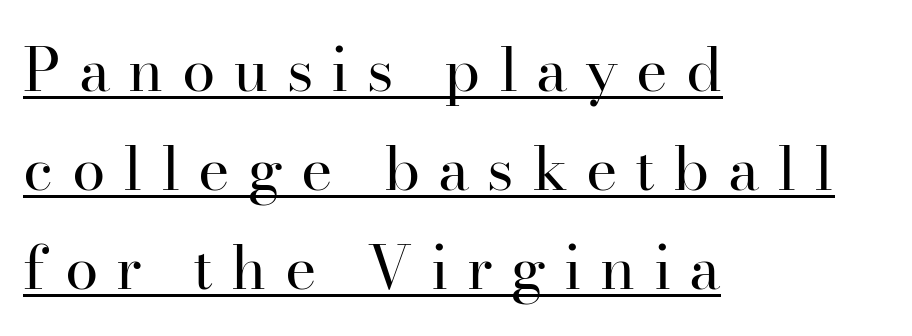
The image shows 60 px regular-weight serif type, upright; set left-aligned, normal line spacing (1.65x), unusually wide letter spacing (+0.3 em), underlined; high stroke contrast and a small x-height.
